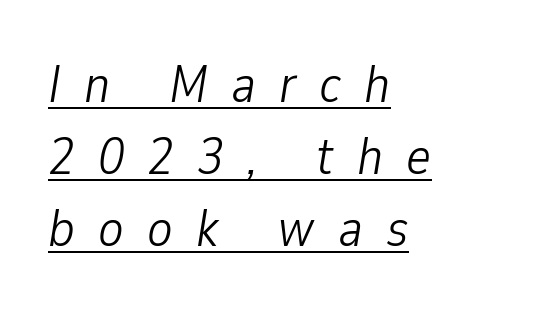
The image shows 53 px light, condensed type, italic (leaning right); set left-aligned, normal line spacing (1.36x), unusually wide letter spacing (+0.44 em), underlined; low stroke contrast and a medium x-height.
